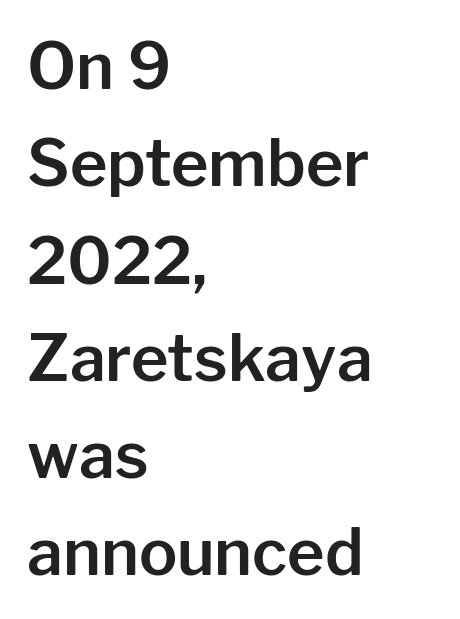
Glyph-to-glyph distance matches everyday printed text. Check where the strokes stop: nothing finishes them off — pure sans. The paragraph shown leans on its left margin. When letters stand straight like this, we call the style roman or upright. The area under the type is left untouched. The rows are spaced the way most documents space them.
